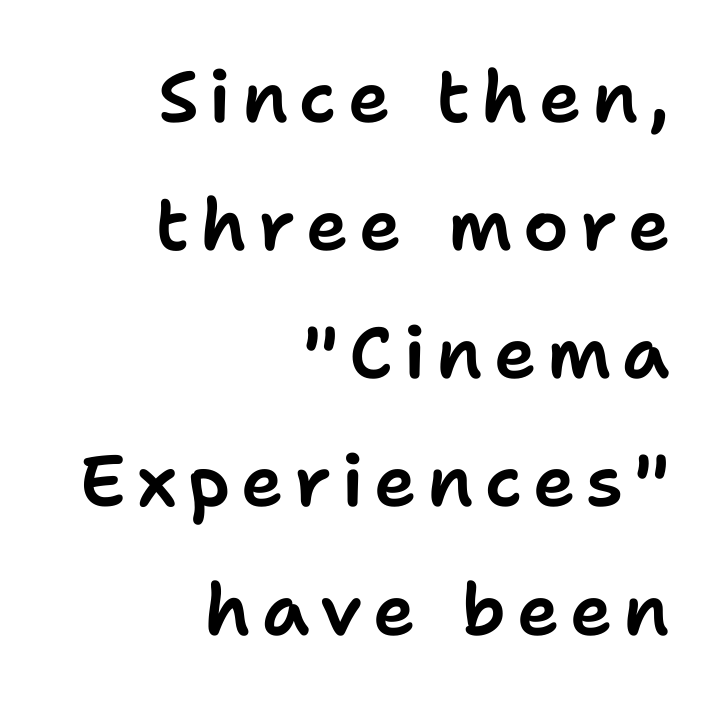
{"serif": "no", "italic": "no", "width": "normal", "stroke_contrast": "low", "x_height": "medium", "monospaced": "no", "underline": "no", "align": "right", "line_spacing_ratio": 1.78, "glyph_px": 72}
